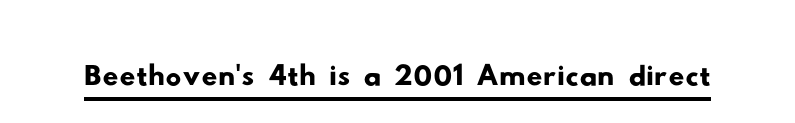
The image shows 78 px wide sans-serif type; set normal letter spacing, underlined; low stroke contrast and a small x-height.
